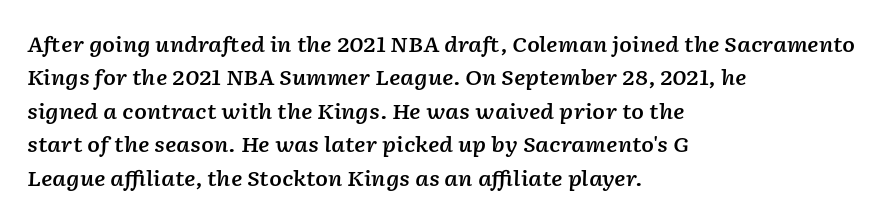
{"italic": "yes", "lean": "right", "slant_degrees": 2, "bold": "semi", "underline": "no", "align": "left", "line_spacing": "normal", "line_spacing_ratio": 1.59, "letter_spacing": "normal", "letter_spacing_em": 0.0, "glyph_px": 21}
